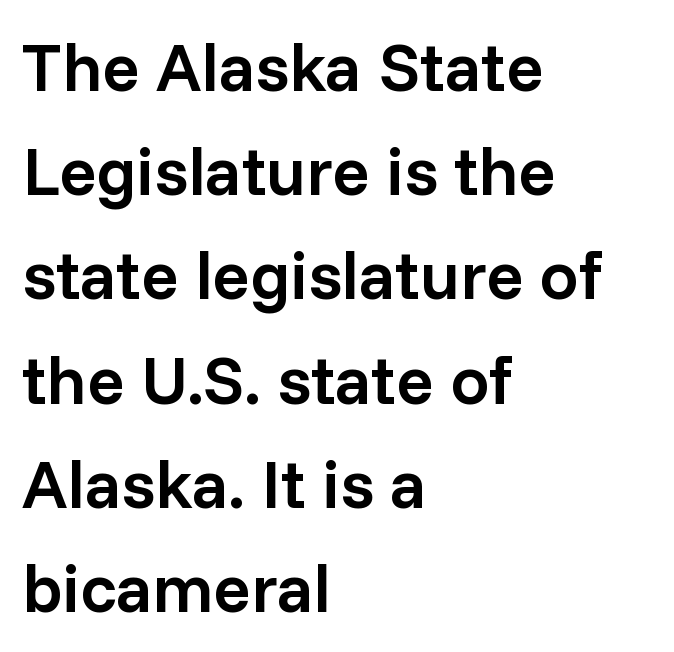
Q: Is the text bold? A: Semi-bold.
Q: Is the text italic (slanted)? A: No, it is upright.
Q: Is the typeface a serif or a sans-serif typeface? A: Sans-serif.
Q: Is the text underlined? A: No.
Q: How is the paragraph aligned? A: Left-aligned.
Q: Is the spacing between letters normal or unusually wide? A: Normal.
Q: Is the spacing between lines tight, normal or loose? A: Normal.
Q: Width (condensed, normal, or wide)? A: Normal.
Q: Stroke contrast? A: Low.
Q: x-height? A: Medium.
Q: Monospaced? A: No.
